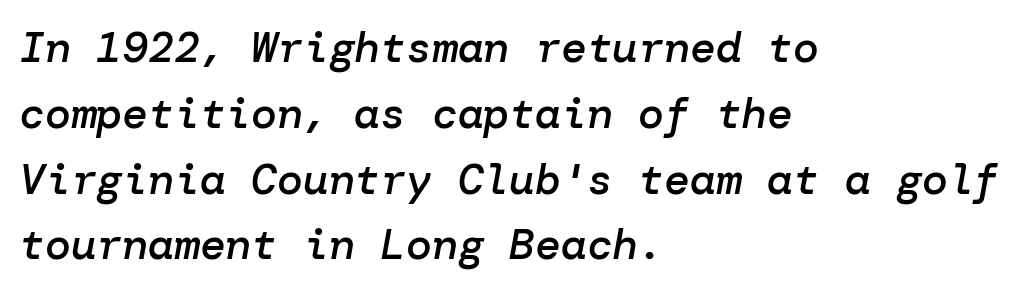
The image shows 43 px semibold type, italic (leaning right); set left-aligned, normal line spacing (1.53x), normal letter spacing, not underlined; low stroke contrast and a medium x-height.
